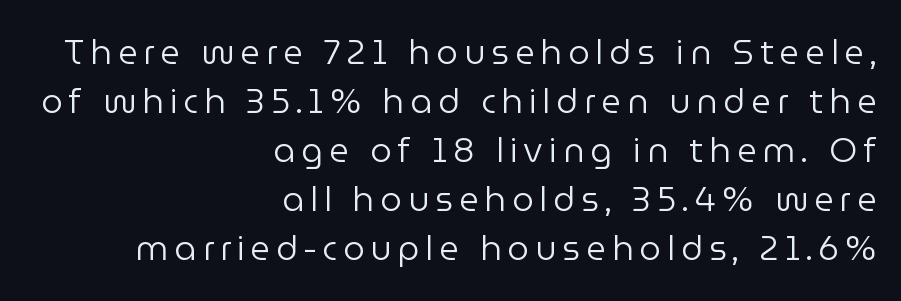
Q: Is the text bold? A: No.
Q: Is the text italic (slanted)? A: No, it is upright.
Q: Is the typeface a serif or a sans-serif typeface? A: Sans-serif.
Q: Is the text underlined? A: No.
Q: How is the paragraph aligned? A: Right-aligned.
Q: Is the spacing between lines tight, normal or loose? A: Normal.
Q: Width (condensed, normal, or wide)? A: Normal.
Q: Stroke contrast? A: Low.
Q: x-height? A: Medium.
Q: Monospaced? A: No.
